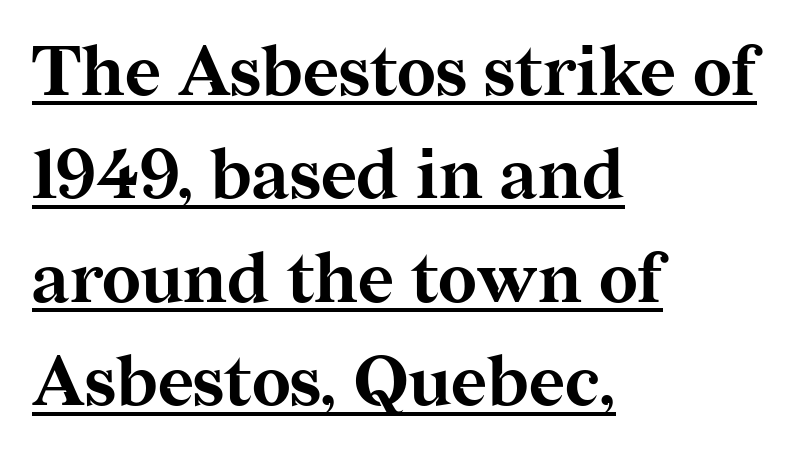
The image shows 69 px bold serif type, upright; set left-aligned, normal line spacing (1.5x), normal letter spacing, underlined; medium stroke contrast and a medium x-height.
